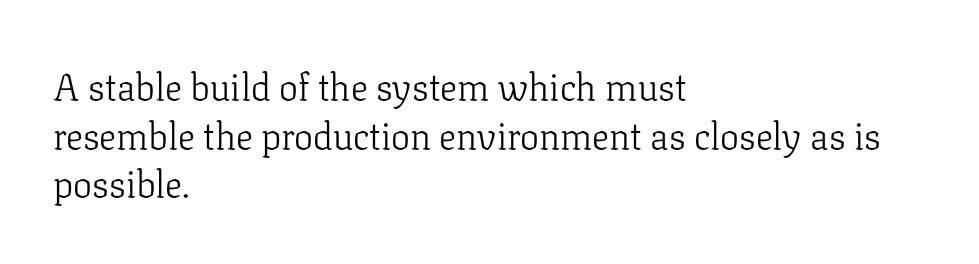
{"serif": "yes", "italic": "no", "bold": "no", "weight": "light", "width": "normal", "stroke_contrast": "low", "x_height": "medium", "monospaced": "no", "underline": "no", "align": "left", "line_spacing": "normal", "line_spacing_ratio": 1.28, "letter_spacing": "normal", "letter_spacing_em": 0.0, "glyph_px": 38}
